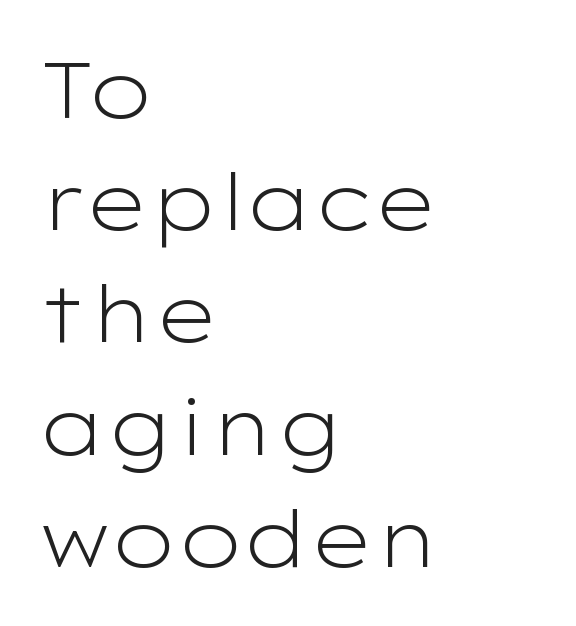
Q: Is the text bold? A: No.
Q: Is the text italic (slanted)? A: No, it is upright.
Q: Is the typeface a serif or a sans-serif typeface? A: Sans-serif.
Q: Is the text underlined? A: No.
Q: How is the paragraph aligned? A: Left-aligned.
Q: Is the spacing between letters normal or unusually wide? A: Normal.
Q: Is the spacing between lines tight, normal or loose? A: Normal.
Q: Width (condensed, normal, or wide)? A: Wide.
Q: Stroke contrast? A: Low.
Q: x-height? A: Medium.
Q: Monospaced? A: No.
